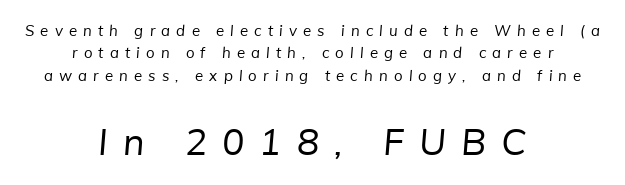
The image shows 37 px regular-weight sans-serif type; set centered, normal line spacing (1.49x), unusually wide letter spacing (+0.41 em), not underlined; the second (bottom) block is 2.47x larger; low stroke contrast and a medium x-height.
